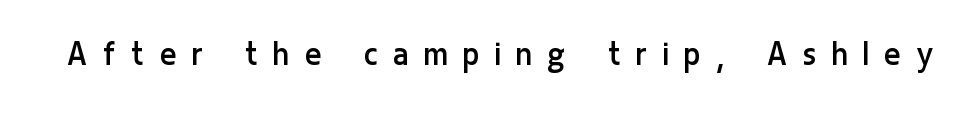
The image shows 37 px regular-weight, condensed sans-serif type, upright; set unusually wide letter spacing (+0.45 em), not underlined; low stroke contrast and a medium x-height.
